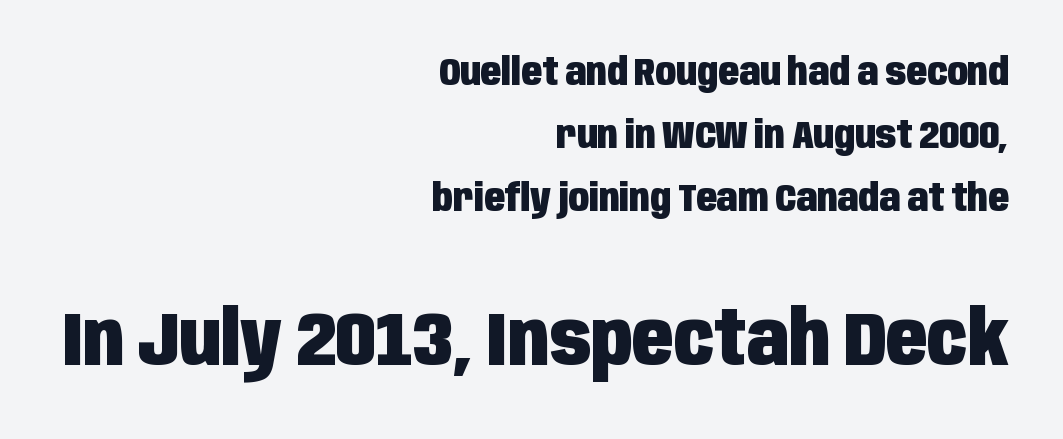
Q: Is the text bold? A: Yes.
Q: Is the text italic (slanted)? A: No, it is upright.
Q: Is the typeface a serif or a sans-serif typeface? A: Sans-serif.
Q: Is the text underlined? A: No.
Q: How is the paragraph aligned? A: Right-aligned.
Q: Is the spacing between letters normal or unusually wide? A: Normal.
Q: Is the spacing between lines tight, normal or loose? A: Normal.
Q: Which block of text is set in a larger size, the first (top) or the second (bottom)? A: The second (bottom) one.
Q: Width (condensed, normal, or wide)? A: Condensed.
Q: Stroke contrast? A: Low.
Q: x-height? A: Large.
Q: Monospaced? A: No.
